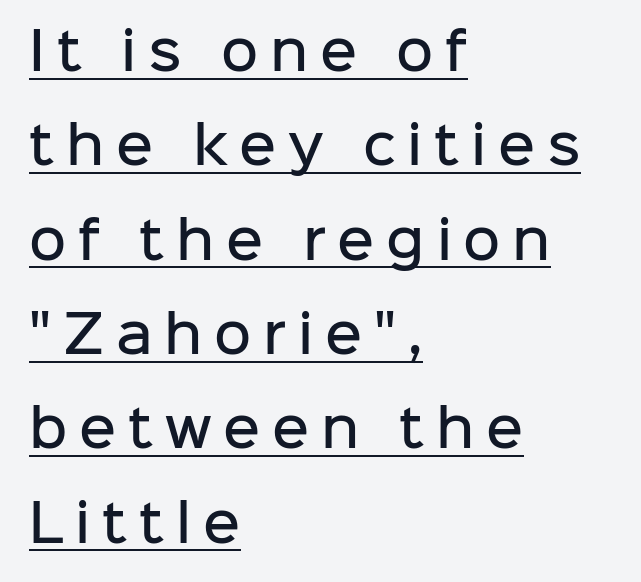
Underline: present. Regarding serifs, this sample does without them. Teacher's note: observe the even left margin — that is flush-left alignment. Does extra space separate the letters? Yes, quite a lot of it. Do the characters align in a grid? No, the font is proportional. Italic: no, the glyphs are upright roman.
